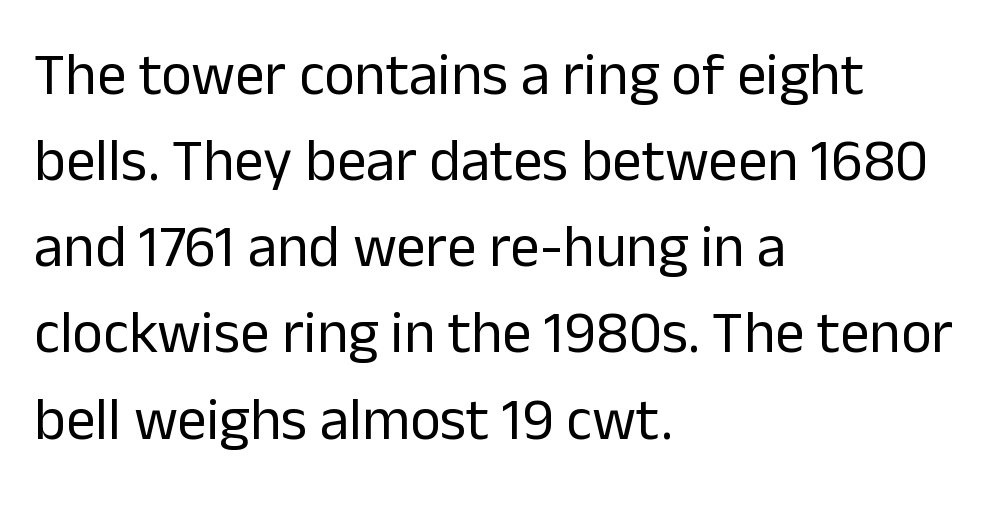
Q: Is the text bold? A: No.
Q: Is the text italic (slanted)? A: No, it is upright.
Q: Is the typeface a serif or a sans-serif typeface? A: Sans-serif.
Q: Is the text underlined? A: No.
Q: How is the paragraph aligned? A: Left-aligned.
Q: Is the spacing between letters normal or unusually wide? A: Normal.
Q: Is the spacing between lines tight, normal or loose? A: Normal.
Q: Width (condensed, normal, or wide)? A: Normal.
Q: Stroke contrast? A: Low.
Q: x-height? A: Medium.
Q: Monospaced? A: No.
